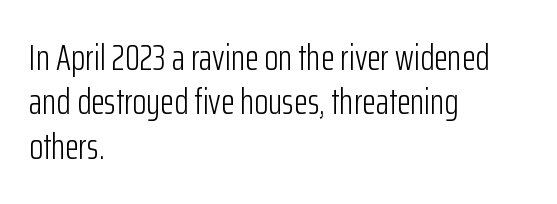
Q: Is the text bold? A: No.
Q: Is the text italic (slanted)? A: No, it is upright.
Q: Is the typeface a serif or a sans-serif typeface? A: Sans-serif.
Q: Is the text underlined? A: No.
Q: How is the paragraph aligned? A: Left-aligned.
Q: Is the spacing between letters normal or unusually wide? A: Normal.
Q: Width (condensed, normal, or wide)? A: Condensed.
Q: Stroke contrast? A: Low.
Q: x-height? A: Medium.
Q: Monospaced? A: No.
